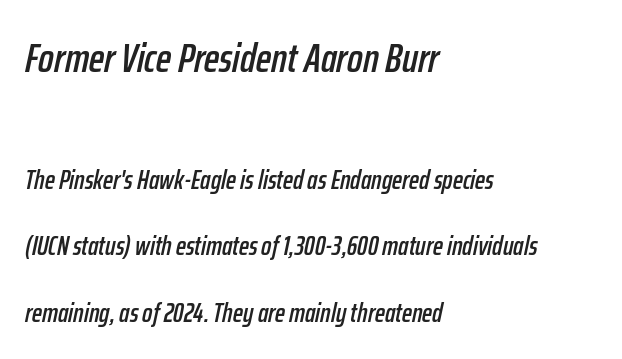
The image shows 41 px condensed type, italic (leaning right); set left-aligned, loose line spacing (2.45x), normal letter spacing, not underlined; the first (top) block is 1.52x larger; low stroke contrast and a medium x-height.
